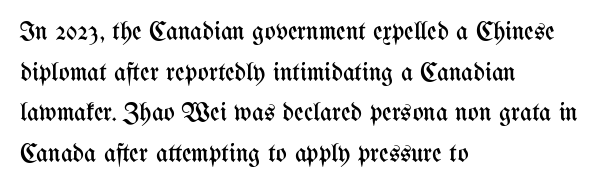
The zone under the glyphs is completely vacant. Letters have the restrained weight of plain body copy at most. Line beginnings align vertically; line endings do not. The gaps between neighbouring characters are ordinary and unremarkable.
